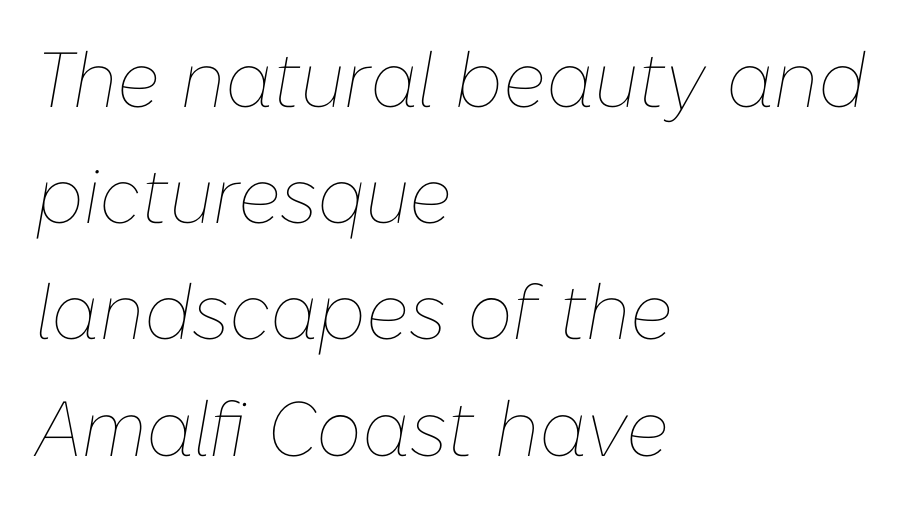
Q: Is the text bold? A: No.
Q: Is the text italic (slanted)? A: Yes, it leans right by about 10 degrees.
Q: Is the text underlined? A: No.
Q: How is the paragraph aligned? A: Left-aligned.
Q: Is the spacing between letters normal or unusually wide? A: Normal.
Q: Is the spacing between lines tight, normal or loose? A: Normal.
Q: Width (condensed, normal, or wide)? A: Normal.
Q: Stroke contrast? A: Low.
Q: x-height? A: Medium.
Q: Monospaced? A: No.
